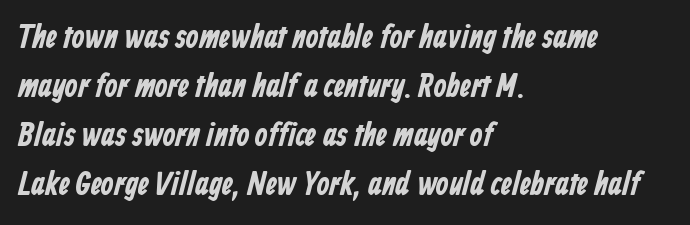
Honestly, the letter spacing is just normal — you wouldn't notice it. Descender tails drop into unmarked territory. Regular leading. The rendering shows plain stroke endings on the letterforms — a sans-serif design. Is the block centered? No — it sits flush against the left margin.
